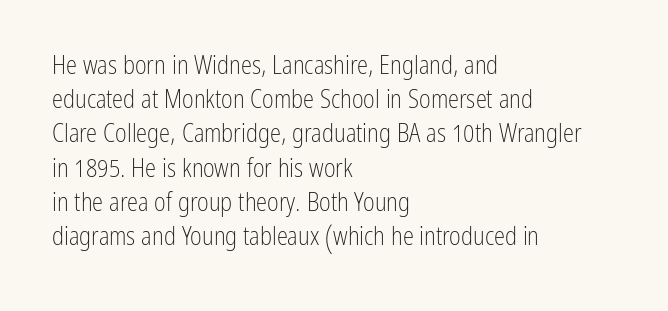
{"italic": "no", "bold": "no", "underline": "no", "align": "left", "line_spacing": "normal", "line_spacing_ratio": 1.37, "letter_spacing": "normal", "letter_spacing_em": 0.0, "glyph_px": 25}
